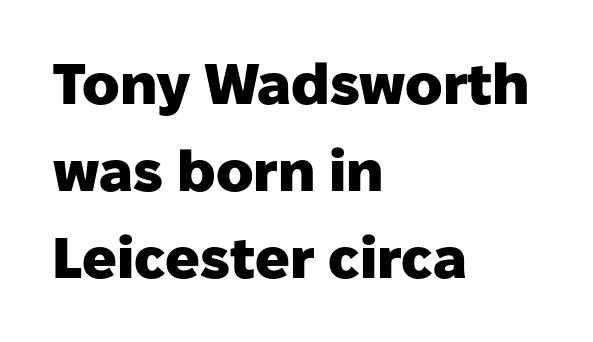
Do the characters align in a grid? No, the font is proportional. Between one letter and the next there's only the usual sliver of space. Pretty heavy lettering here — definitely bold. What kind of face is this? One without serifs — a sans. Anything drawn beneath the words? Only blank space.
